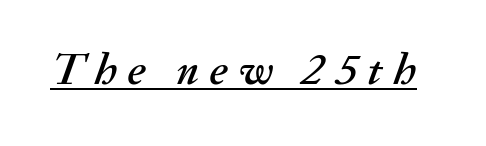
{"italic": "yes", "lean": "right", "slant_degrees": 20, "width": "normal", "stroke_contrast": "medium", "x_height": "small", "monospaced": "no", "underline": "yes", "letter_spacing": "wide", "letter_spacing_em": 0.24, "glyph_px": 45}
